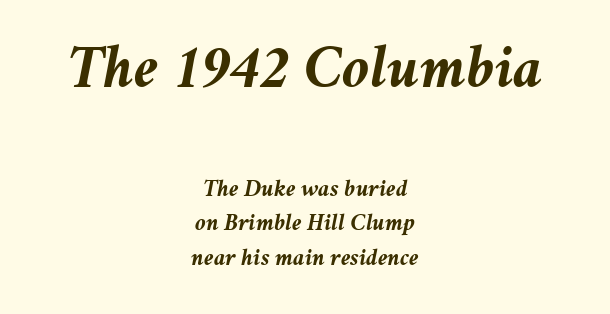
{"italic": "yes", "lean": "right", "slant_degrees": 11, "bold": "yes", "weight": "semibold", "width": "normal", "stroke_contrast": "medium", "x_height": "medium", "monospaced": "no", "underline": "no", "align": "center", "line_spacing": "normal", "line_spacing_ratio": 1.43, "letter_spacing": "normal", "letter_spacing_em": 0.0, "larger_block": "first", "size_ratio": 2.54, "glyph_px": 61}
